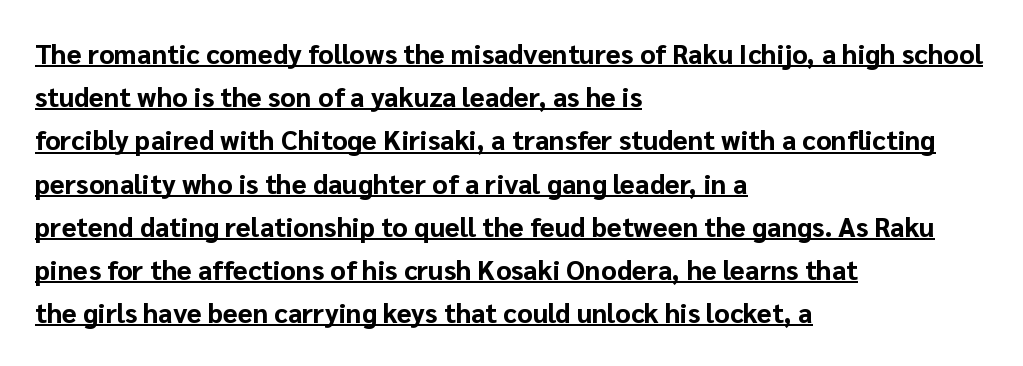
{"italic": "no", "bold": "yes", "underline": "yes", "align": "left", "line_spacing": "normal", "line_spacing_ratio": 1.6, "letter_spacing": "normal", "letter_spacing_em": 0.0, "glyph_px": 27}
